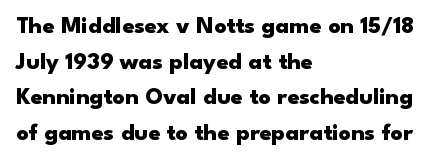
{"italic": "no", "bold": "yes", "underline": "no", "align": "left", "line_spacing": "normal", "line_spacing_ratio": 1.48, "letter_spacing": "normal", "letter_spacing_em": 0.0, "glyph_px": 24}
